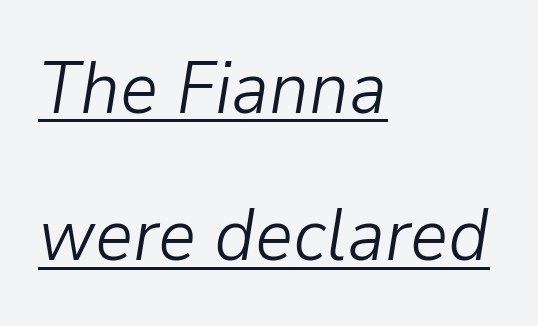
If you measured baseline to baseline, you'd find a long distance. Observe the lean: these are italic letterforms. The weight tops out at a normal text grade. The rendering uses the underline text-decoration. Looks like regular typesetting: each glyph gets only the width it needs.
